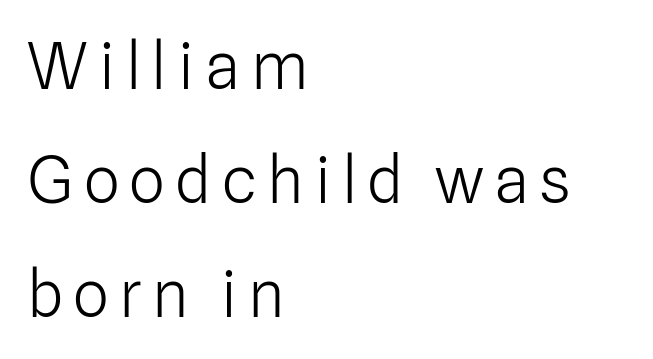
Q: Is the text bold? A: No.
Q: Is the text italic (slanted)? A: No, it is upright.
Q: Is the typeface a serif or a sans-serif typeface? A: Sans-serif.
Q: Is the text underlined? A: No.
Q: How is the paragraph aligned? A: Left-aligned.
Q: Width (condensed, normal, or wide)? A: Normal.
Q: Stroke contrast? A: Low.
Q: x-height? A: Medium.
Q: Monospaced? A: No.
